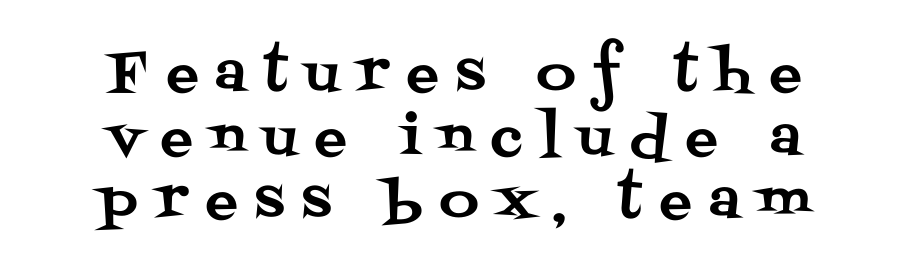
The image shows 54 px serif type, upright; set centered, line spacing 1.18x, unusually wide letter spacing (+0.33 em), not underlined; medium stroke contrast and a large x-height.
